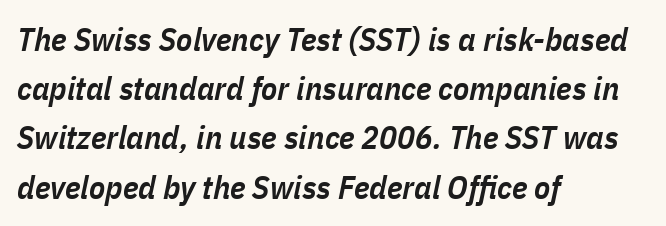
The horizontal fit of the characters is conventional and even. Bold? Not quite — semibold, heavier than regular but stopping short. A typesetter would call this proportional, since set widths differ per character. The lines in this sample share a left origin and differ only in where they stop. A normal amount of white space separates one row of letters from the next.
